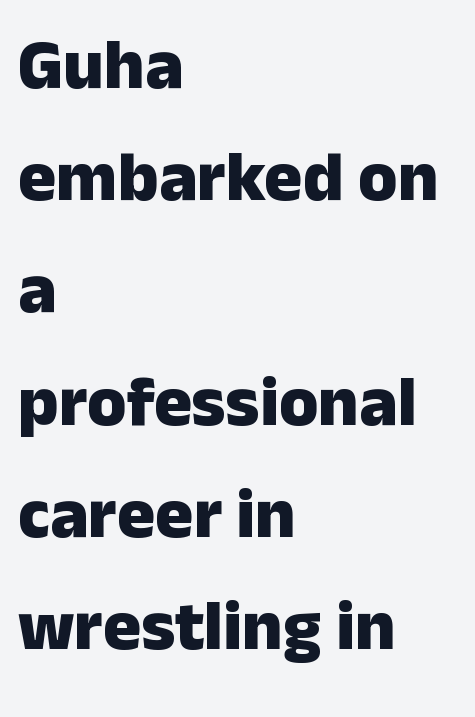
{"serif": "no", "italic": "no", "bold": "yes", "weight": "heavy", "width": "normal", "stroke_contrast": "low", "x_height": "medium", "monospaced": "no", "underline": "no", "align": "left", "line_spacing": "normal", "line_spacing_ratio": 1.58, "letter_spacing": "normal", "letter_spacing_em": 0.0, "glyph_px": 71}
